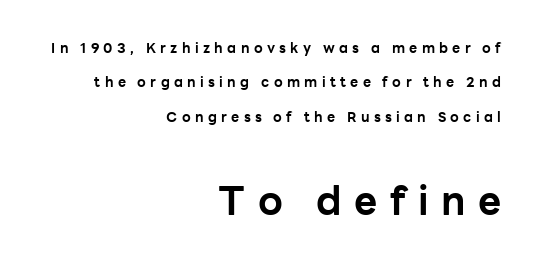
The image shows 40 px bold sans-serif type, upright; set right-aligned, loose line spacing (2.45x), unusually wide letter spacing (+0.31 em), not underlined; the second (bottom) block is 2.86x larger; low stroke contrast and a medium x-height.
